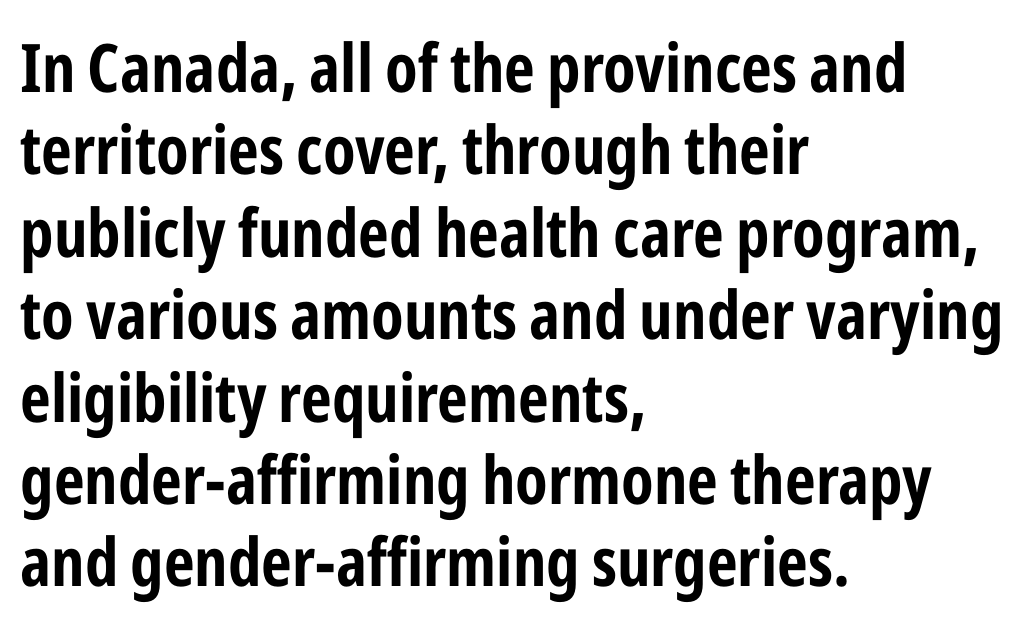
Q: Is the text bold? A: Yes.
Q: Is the text italic (slanted)? A: No, it is upright.
Q: Is the typeface a serif or a sans-serif typeface? A: Sans-serif.
Q: Is the text underlined? A: No.
Q: How is the paragraph aligned? A: Left-aligned.
Q: Is the spacing between letters normal or unusually wide? A: Normal.
Q: Width (condensed, normal, or wide)? A: Condensed.
Q: Stroke contrast? A: Low.
Q: x-height? A: Medium.
Q: Monospaced? A: No.
